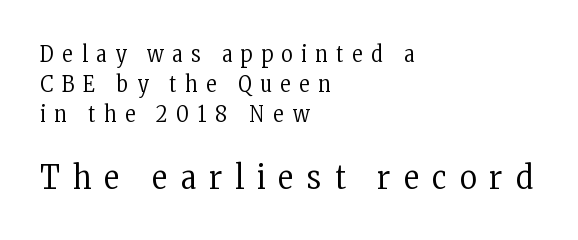
Size hierarchy here favors the trailing block over the leading one. Here the glyphs are tracked loosely, breaking word shapes into spaced letters. Unmarked baselines from the first word to the last. Interline gaps are of average width in this sample. Is this a fixed-width face? No — the glyphs have proportional, varying widths. Where is the straight margin? On the left.
